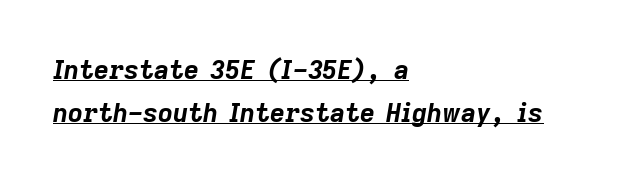
The image shows 26 px bold type, italic (leaning right); set left-aligned, normal line spacing (1.64x), normal letter spacing, underlined.
